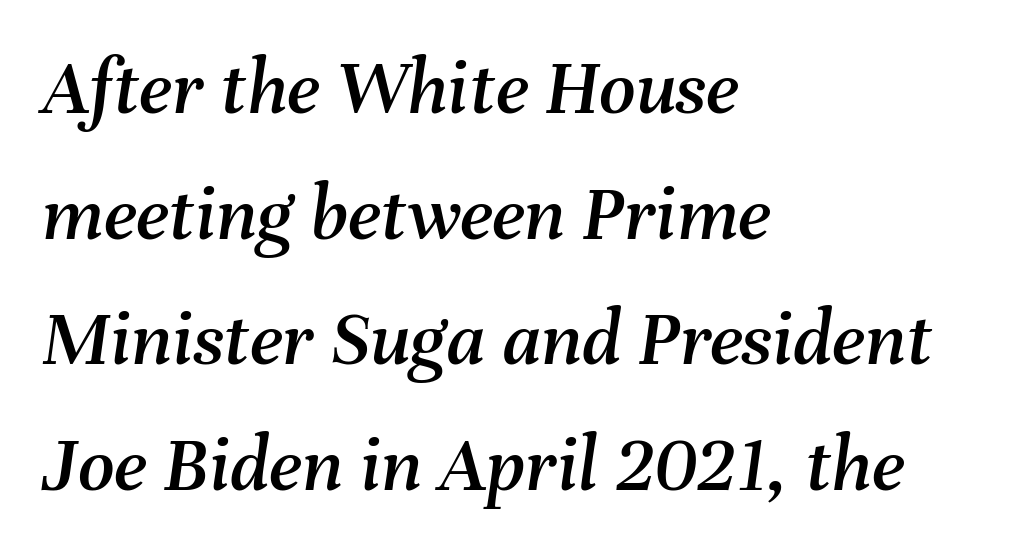
{"italic": "yes", "lean": "right", "slant_degrees": 8, "width": "normal", "stroke_contrast": "medium", "x_height": "medium", "monospaced": "no", "underline": "no", "align": "left", "line_spacing": "normal", "line_spacing_ratio": 1.57, "letter_spacing": "normal", "letter_spacing_em": 0.0, "glyph_px": 80}
